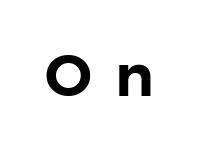
Between one letter and the next there's a generous, obvious gap. Characters remain perfectly vertical along every line. Here the designer chose a conventional face with non-uniform glyph widths. I'd call this a sans setting — the letters go barefoot. The space directly below the letters is spotless.
